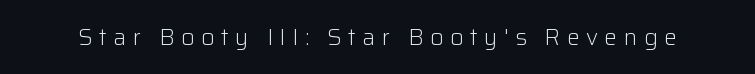
Characters follow at a spacing far wider than the type designer built in. The glyphs are unaccompanied by any horizontal stroke below them. The type sits square on the baseline with zero lean. The font is comparable to plain body text, perhaps lighter.
